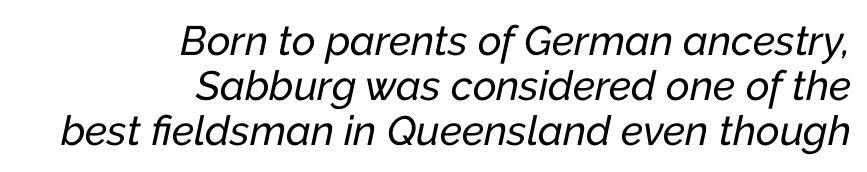
Do the characters align in a grid? No, the font is proportional. This sample uses an oblique cut, with every glyph tilted off the vertical. In CSS terms this would be text-align: right. Vertically, the passage feels compressed, each row crowding the next. Only glyphs here, with clear space below each row.
